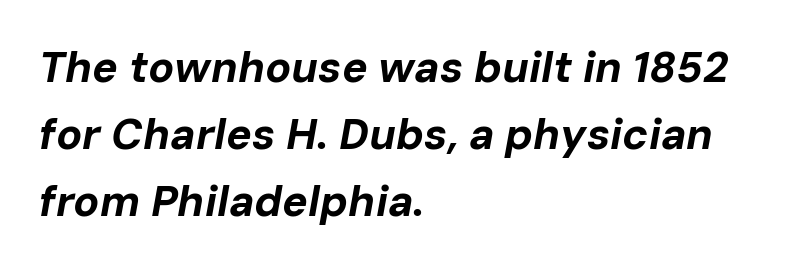
Q: Is the text bold? A: Yes.
Q: Is the text italic (slanted)? A: Yes, it leans right by about 10 degrees.
Q: Is the text underlined? A: No.
Q: How is the paragraph aligned? A: Left-aligned.
Q: Is the spacing between letters normal or unusually wide? A: Normal.
Q: Is the spacing between lines tight, normal or loose? A: Normal.
Q: Width (condensed, normal, or wide)? A: Normal.
Q: Stroke contrast? A: Low.
Q: x-height? A: Medium.
Q: Monospaced? A: No.
